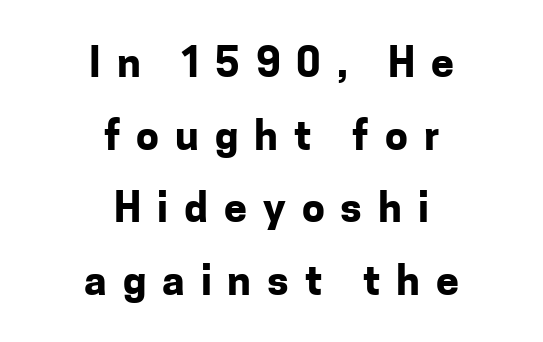
The image shows 41 px bold sans-serif type, upright; set centered, line spacing 1.77x, unusually wide letter spacing (+0.39 em), not underlined; low stroke contrast and a medium x-height.
